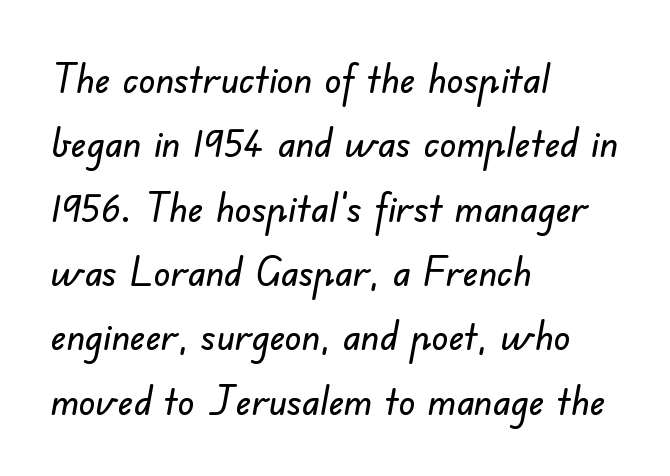
The image shows 41 px sans-serif type; set left-aligned, normal line spacing (1.57x), normal letter spacing, not underlined; low stroke contrast and a small x-height.
